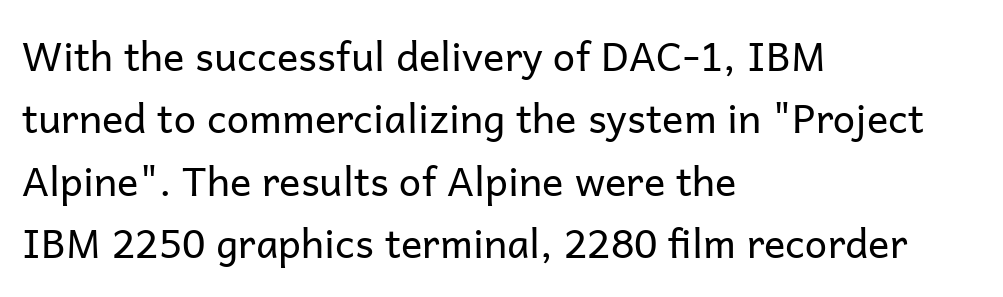
The image shows 40 px regular-weight sans-serif type, upright; set left-aligned, normal line spacing (1.56x), normal letter spacing, not underlined; low stroke contrast and a medium x-height.
